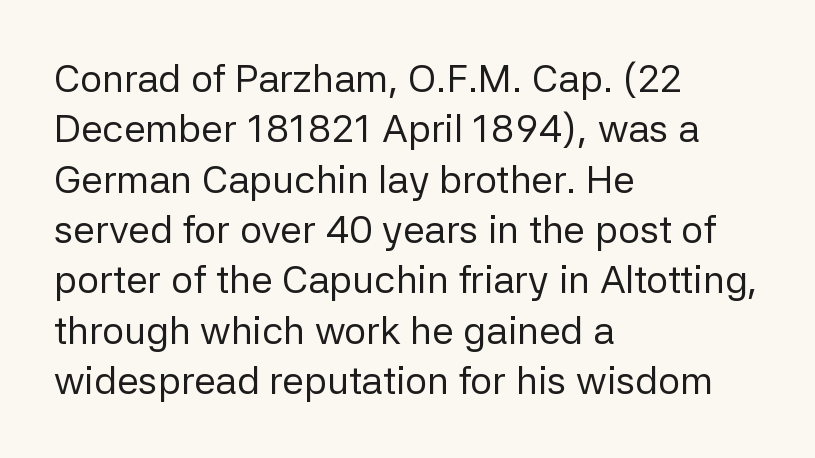
The image shows 39 px regular-weight sans-serif type, upright; set left-aligned, normal line spacing (1.29x), normal letter spacing, not underlined; low stroke contrast and a medium x-height.
